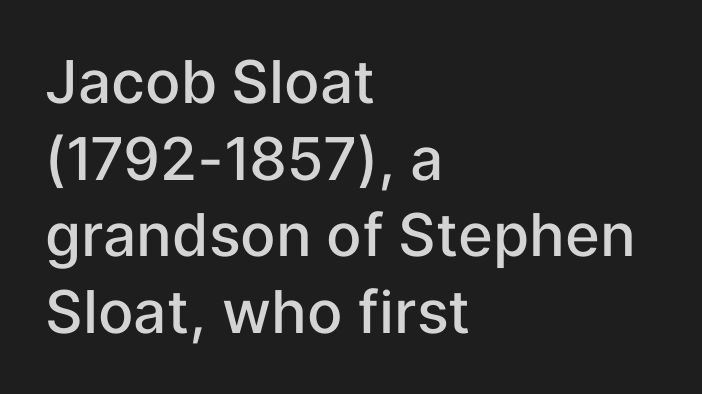
The lettering holds an erect, upright posture throughout. These lines stack with their left ends in a neat column. This sample uses a sans-serif face. Underline: absent. Evenly set lines give the paragraph a standard silhouette. This rendering leaves character spacing at its baseline value.
